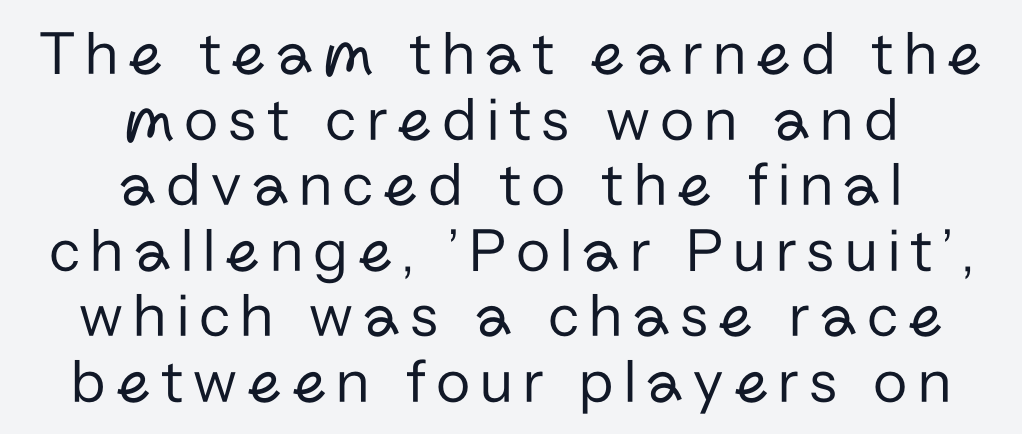
{"serif": "no", "italic": "no", "bold": "no", "weight": "regular", "width": "normal", "stroke_contrast": "low", "x_height": "medium", "monospaced": "no", "underline": "no", "align": "center", "line_spacing": "tight", "line_spacing_ratio": 1.04, "glyph_px": 63}
